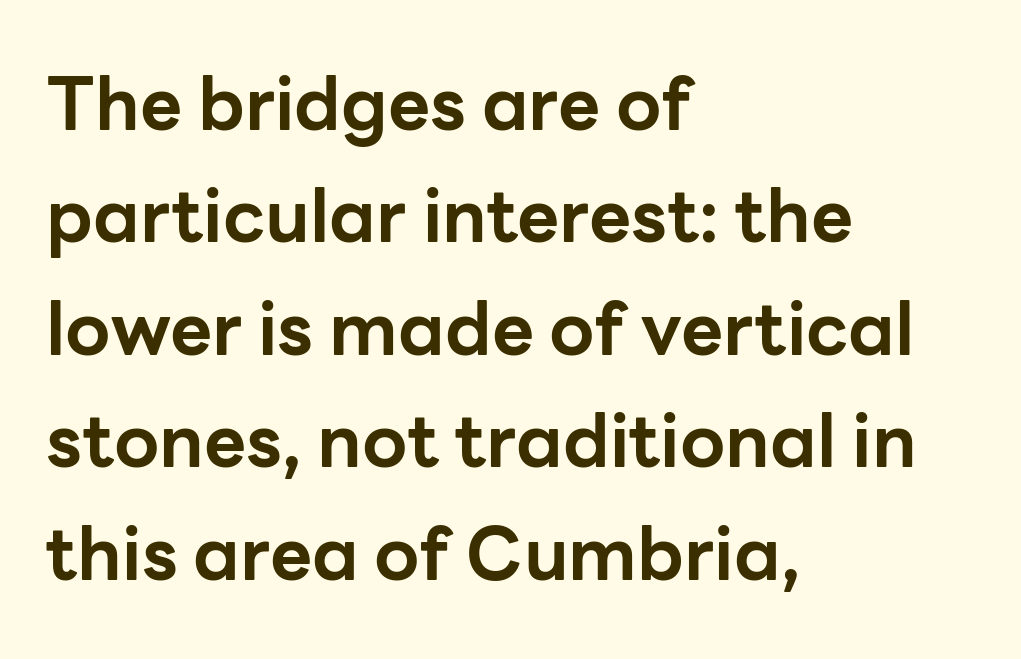
The image shows 73 px bold sans-serif type, upright; set left-aligned, normal line spacing (1.54x), normal letter spacing, not underlined; low stroke contrast and a medium x-height.
